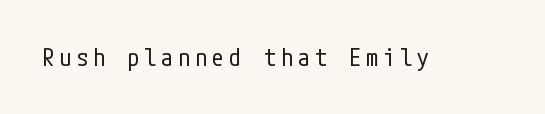
{"italic": "no", "bold": "no", "underline": "no", "letter_spacing": "wide", "letter_spacing_em": 0.21, "glyph_px": 24}
